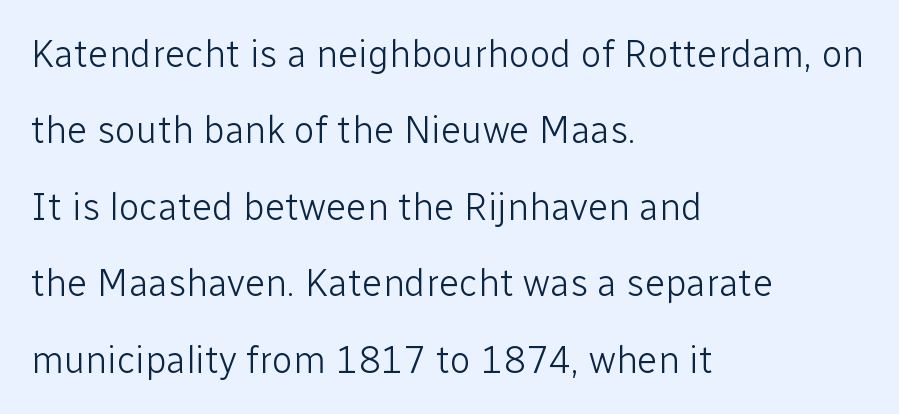
The image shows 38 px light sans-serif type, upright; set left-aligned, loose line spacing (2.01x), normal letter spacing, not underlined; low stroke contrast and a medium x-height.
